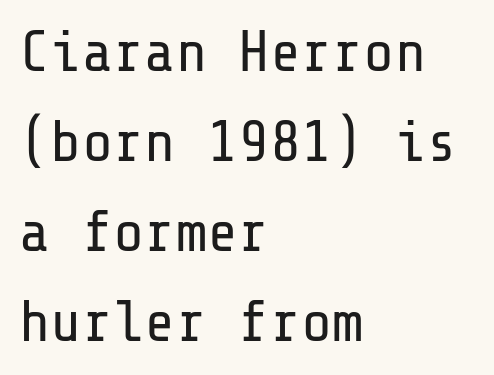
{"serif": "no", "italic": "no", "bold": "no", "weight": "regular", "width": "normal", "stroke_contrast": "low", "x_height": "medium", "underline": "no", "align": "left", "line_spacing": "normal", "line_spacing_ratio": 1.55, "letter_spacing": "normal", "letter_spacing_em": 0.0, "glyph_px": 58}
